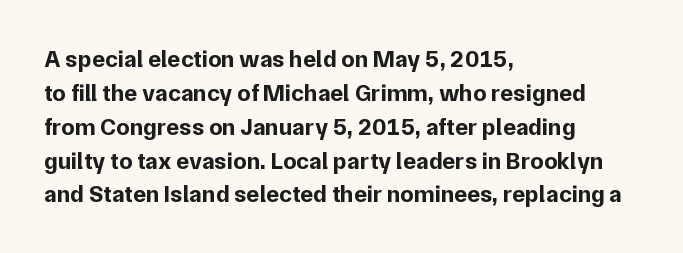
Q: Is the text bold? A: Yes.
Q: Is the text italic (slanted)? A: No, it is upright.
Q: Is the text underlined? A: No.
Q: How is the paragraph aligned? A: Left-aligned.
Q: Is the spacing between letters normal or unusually wide? A: Normal.
Q: Is the spacing between lines tight, normal or loose? A: Normal.
